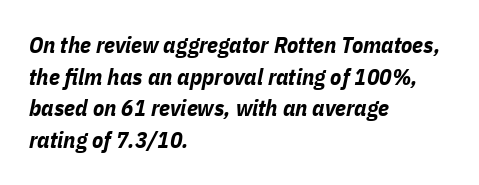
{"italic": "yes", "lean": "right", "slant_degrees": 11, "bold": "yes", "underline": "no", "align": "left", "line_spacing": "normal", "line_spacing_ratio": 1.38, "letter_spacing": "normal", "letter_spacing_em": 0.0, "glyph_px": 23}
